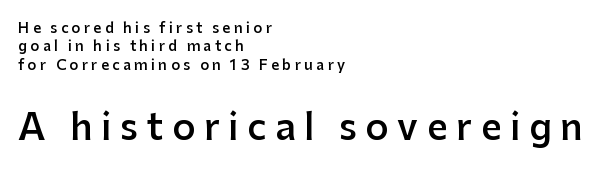
Visually the block forms a straight wall on the left and a jagged coastline on the right. This sample uses a sans-serif face. Size contrast runs from small at the top to large at the bottom. Plain, unruled lines of type.
